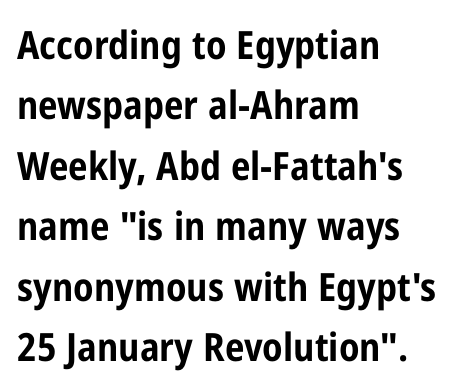
Q: Is the text bold? A: Yes.
Q: Is the text italic (slanted)? A: No, it is upright.
Q: Is the typeface a serif or a sans-serif typeface? A: Sans-serif.
Q: Is the text underlined? A: No.
Q: How is the paragraph aligned? A: Left-aligned.
Q: Is the spacing between letters normal or unusually wide? A: Normal.
Q: Is the spacing between lines tight, normal or loose? A: Normal.
Q: Width (condensed, normal, or wide)? A: Condensed.
Q: Stroke contrast? A: Low.
Q: x-height? A: Medium.
Q: Monospaced? A: No.
